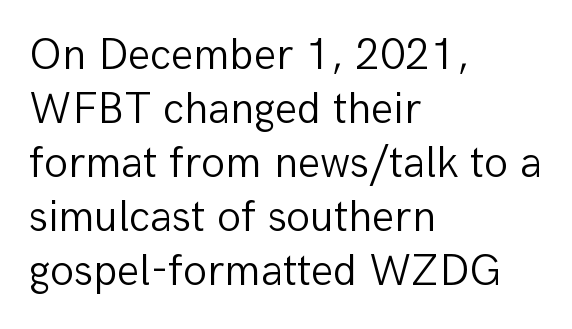
{"serif": "no", "italic": "no", "bold": "no", "weight": "light", "width": "normal", "stroke_contrast": "low", "x_height": "medium", "monospaced": "no", "underline": "no", "align": "left", "line_spacing_ratio": 1.23, "letter_spacing": "normal", "letter_spacing_em": 0.0, "glyph_px": 44}
